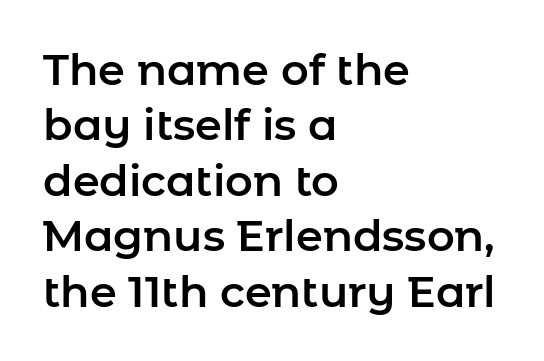
The image shows 43 px sans-serif type, upright; set left-aligned, normal line spacing (1.29x), normal letter spacing, not underlined; low stroke contrast and a medium x-height.
